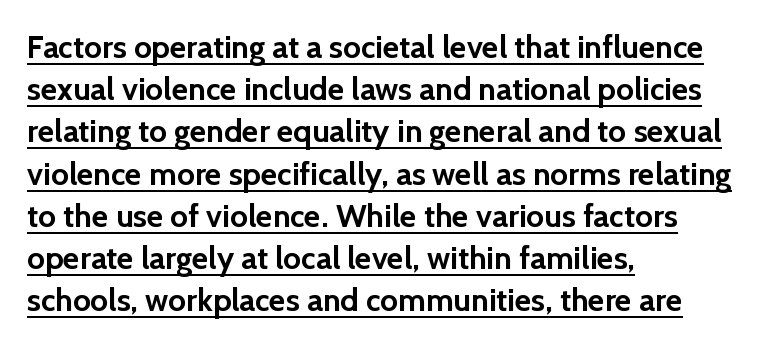
A classic flush-left, rag-right setting is used for this passage. Observe the ordinary spacing: letters are neighbours, not strangers. Beneath each row of characters lies a ruled line. The designer went with a sans here, leaving each stem footless.
